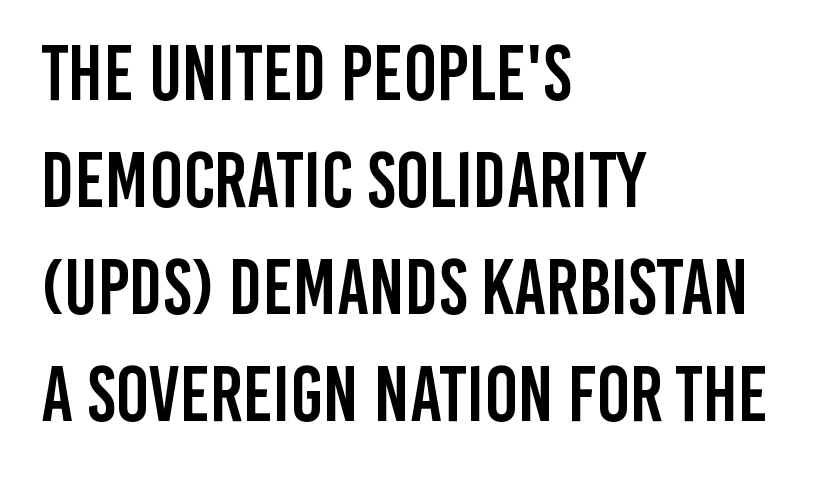
{"serif": "no", "italic": "no", "width": "condensed", "stroke_contrast": "low", "x_height": "large", "monospaced": "no", "underline": "no", "align": "left", "line_spacing": "normal", "line_spacing_ratio": 1.37, "letter_spacing": "normal", "letter_spacing_em": 0.0, "glyph_px": 78}
